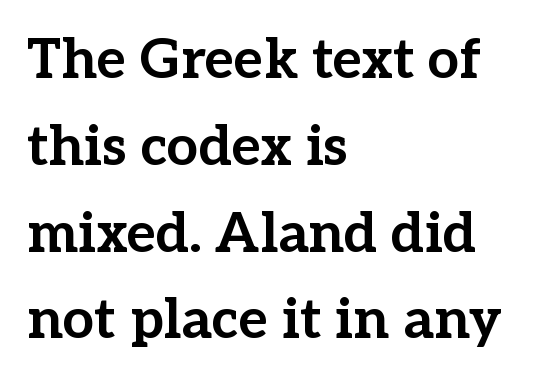
Beneath every word, the page is bare. Font category for this specimen: serif. The rendering uses natural spacing where letterforms have individual widths. Every row of glyphs begins at an identical x-position on the left.
